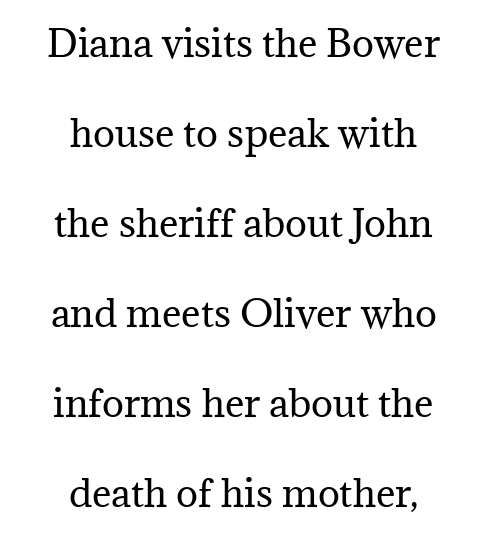
Q: Is the text bold? A: No.
Q: Is the text italic (slanted)? A: No, it is upright.
Q: Is the typeface a serif or a sans-serif typeface? A: Serif.
Q: Is the text underlined? A: No.
Q: How is the paragraph aligned? A: Centered.
Q: Is the spacing between letters normal or unusually wide? A: Normal.
Q: Is the spacing between lines tight, normal or loose? A: Loose.
Q: Width (condensed, normal, or wide)? A: Normal.
Q: Stroke contrast? A: Medium.
Q: x-height? A: Medium.
Q: Monospaced? A: No.
